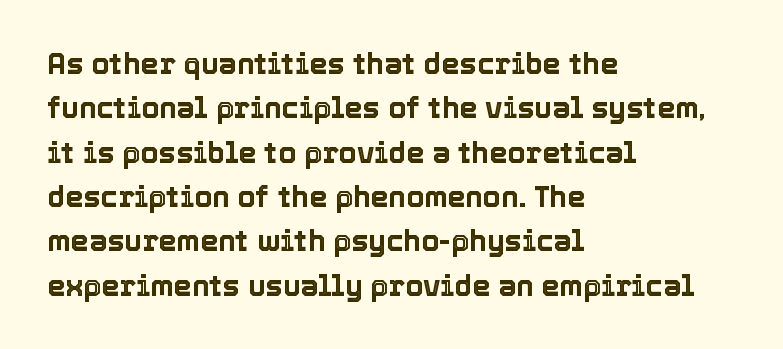
A student would call this left alignment; a typographer would say flush left, rag right. The strip under each line holds only bare page. These lines keep a tight, regular rhythm from letter to letter. Rendered with straight, roman letterforms.
